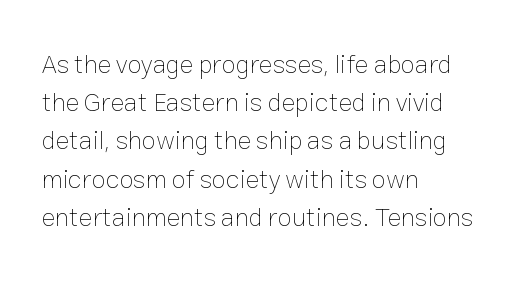
The vertical gap from one line to the next is medium. Quick note: underline off. The characters are drawn with everyday or finer stroke widths. A typesetter would mark this as roman, not italic. Caption: multi-line text, flush left, ragged right.
